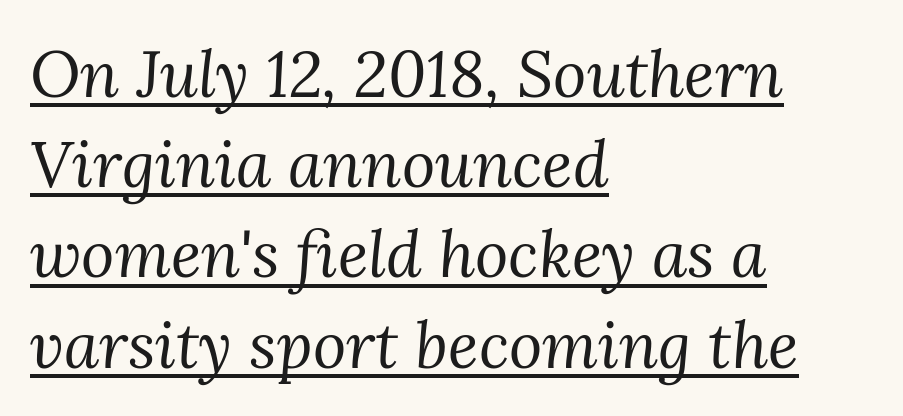
Q: Is the text bold? A: No.
Q: Is the text italic (slanted)? A: Yes, it leans right by about 3 degrees.
Q: Is the typeface a serif or a sans-serif typeface? A: Serif.
Q: Is the text underlined? A: Yes.
Q: How is the paragraph aligned? A: Left-aligned.
Q: Is the spacing between letters normal or unusually wide? A: Normal.
Q: Is the spacing between lines tight, normal or loose? A: Normal.
Q: Width (condensed, normal, or wide)? A: Normal.
Q: Stroke contrast? A: Medium.
Q: x-height? A: Medium.
Q: Monospaced? A: No.
